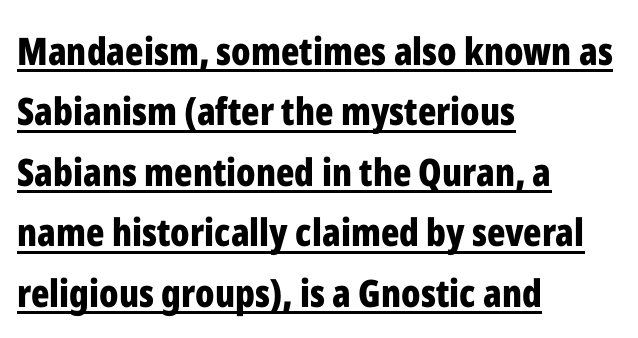
{"serif": "no", "italic": "no", "bold": "yes", "weight": "bold", "width": "condensed", "stroke_contrast": "low", "x_height": "medium", "monospaced": "no", "underline": "yes", "align": "left", "line_spacing": "normal", "line_spacing_ratio": 1.59, "letter_spacing": "normal", "letter_spacing_em": 0.0, "glyph_px": 38}
